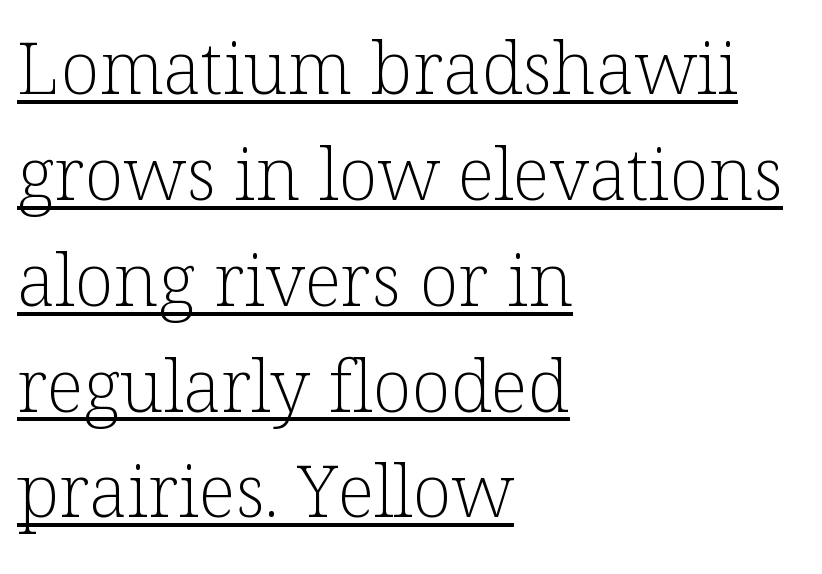
Q: Is the text bold? A: No.
Q: Is the text italic (slanted)? A: No, it is upright.
Q: Is the typeface a serif or a sans-serif typeface? A: Serif.
Q: Is the text underlined? A: Yes.
Q: How is the paragraph aligned? A: Left-aligned.
Q: Is the spacing between letters normal or unusually wide? A: Normal.
Q: Is the spacing between lines tight, normal or loose? A: Normal.
Q: Width (condensed, normal, or wide)? A: Normal.
Q: Stroke contrast? A: Low.
Q: x-height? A: Medium.
Q: Monospaced? A: No.
